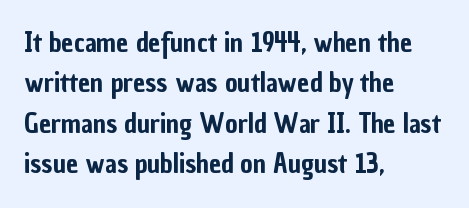
No italicization has been applied; the sample stays upright. This block has exactly the height ordinary leading produces. Students, note that the glyphs here touch the page at normal intervals. Typeset ragged right — the left edge is the straight one.
